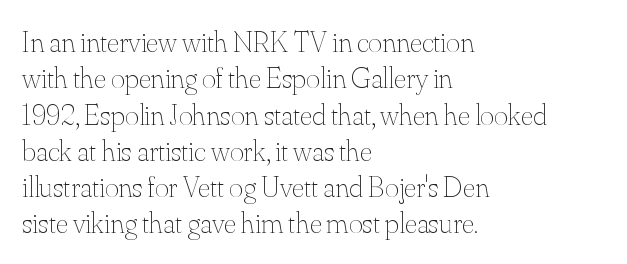
The image shows 30 px thin type, upright; set left-aligned, line spacing 1.21x, normal letter spacing, not underlined; medium stroke contrast and a small x-height.
